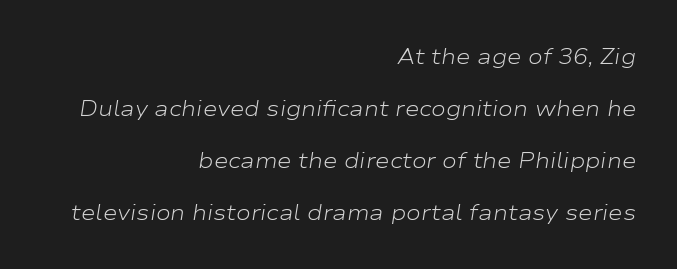
Q: Is the text bold? A: No.
Q: Is the text italic (slanted)? A: Yes, it leans right by about 9 degrees.
Q: Is the text underlined? A: No.
Q: How is the paragraph aligned? A: Right-aligned.
Q: Is the spacing between letters normal or unusually wide? A: Normal.
Q: Is the spacing between lines tight, normal or loose? A: Loose.
